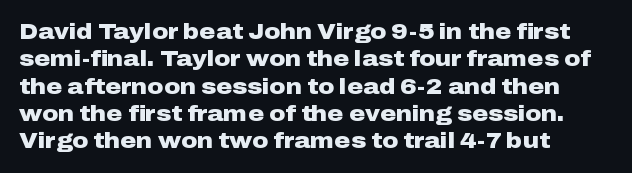
The image shows 22 px bold type, upright; set left-aligned, line spacing 1.24x, normal letter spacing, not underlined.
